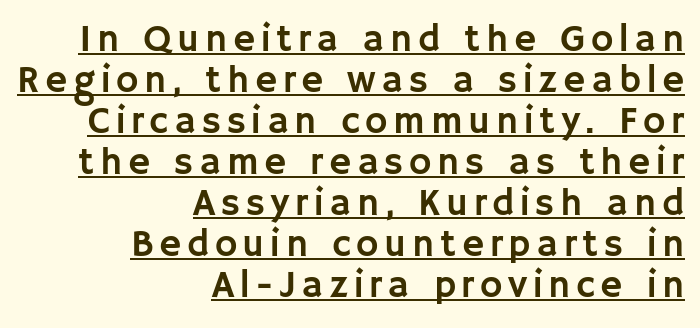
The image shows 38 px sans-serif type, upright; set right-aligned, tight line spacing (1.08x), underlined; low stroke contrast and a large x-height.
